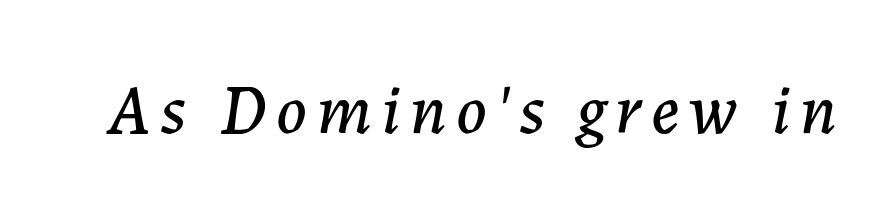
Q: Is the text italic (slanted)? A: Yes, it leans right by about 7 degrees.
Q: Is the text underlined? A: No.
Q: Width (condensed, normal, or wide)? A: Normal.
Q: Stroke contrast? A: Low.
Q: x-height? A: Medium.
Q: Monospaced? A: No.
